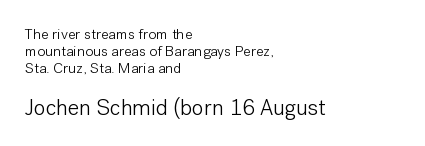
Designer's note — italics off, roman on. Rule under the text: the space is simply empty. The more generous point size was reserved for the lower chunk. The typeface has the unassuming heft of standard copy or less. The lines in this sample share a left origin and differ only in where they stop. Vertical spacing — tight.
